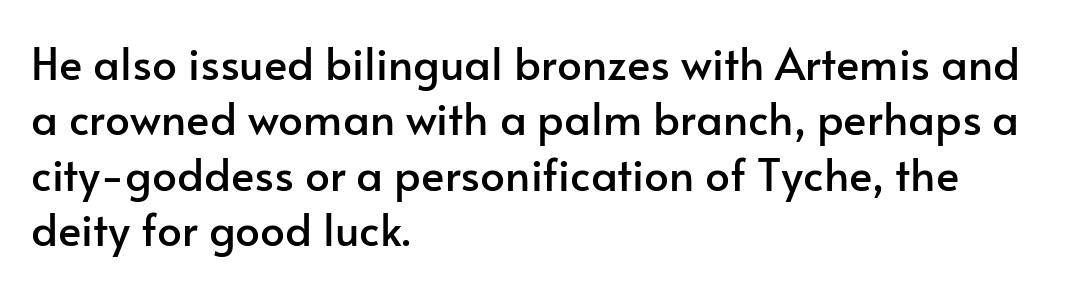
Line beginnings align vertically; line endings do not. Ascenders rise straight up at ninety degrees. A normal amount of white space separates one row of letters from the next. Descenders hang freely into open space.
